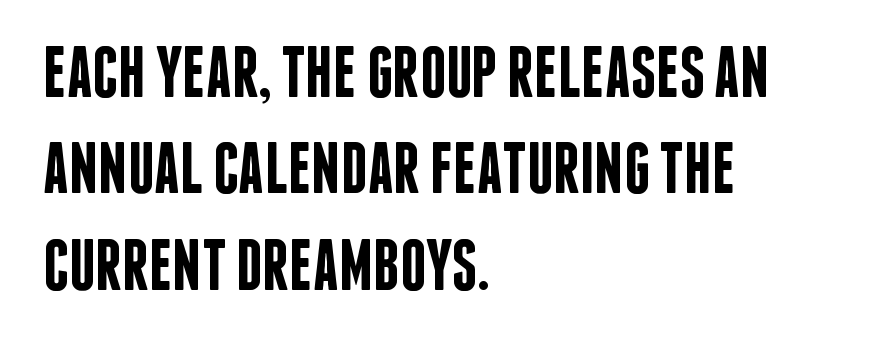
The image shows 72 px semibold, condensed sans-serif type, upright; set left-aligned, normal line spacing (1.34x), normal letter spacing, not underlined; low stroke contrast and a large x-height.
